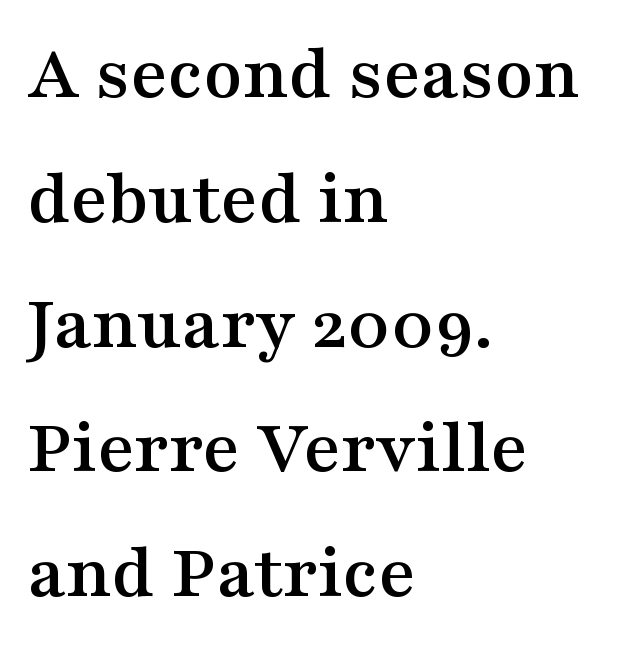
Just letters on the line, the space beneath them empty. The rendering uses natural spacing where letterforms have individual widths. Rendered with straight, roman letterforms. Tracking value appears to be zero — textbook default spacing. Whoever set this chose a conventional vertical rhythm. Yep, those are serifs on the letters.
